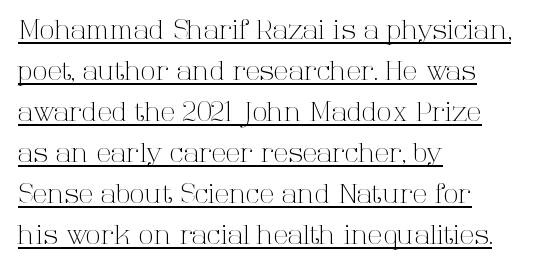
The setting favours the left margin, as ordinary paragraphs usually do. What's the leading like? Ordinary, nothing unusual. Compared with a typical body face, this is equally light or lighter still. This is the regular roman posture of the typeface. A continuous stroke trails under the words, as in a hyperlink. The line texture is even and compact thanks to regular tracking.
